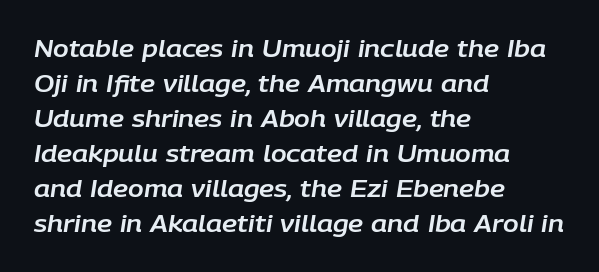
One-word summary of the alignment: left. Italic? Definitely — the glyphs are oblique. The line texture is even and compact thanks to regular tracking. Bare-footed words on every line. In terms of leading, this rendering sits right in the middle.
